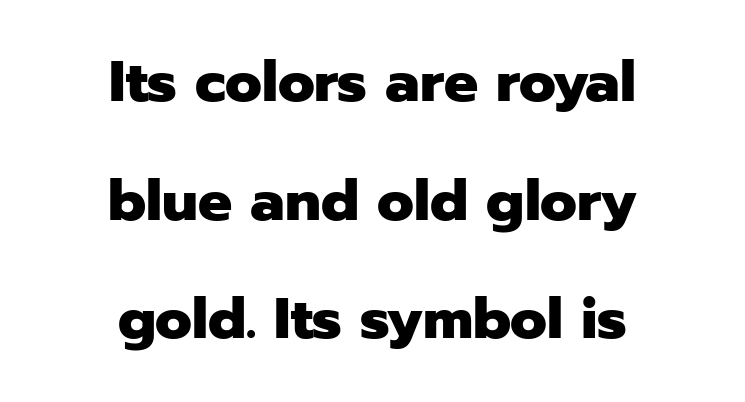
The designer dialed line spacing up above the default. Rule under the text: the space is simply empty. Emphasis by weight is at full strength: bold. Does the type have serifs? No, each stem ends abruptly. Typeset on center — no edge is straight. In terms of letterspacing, this is plain default setting.
